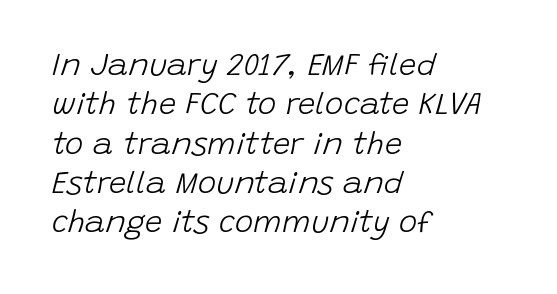
Q: Is the text bold? A: No.
Q: Is the text italic (slanted)? A: Yes, it leans right by about 15 degrees.
Q: Is the text underlined? A: No.
Q: How is the paragraph aligned? A: Left-aligned.
Q: Is the spacing between letters normal or unusually wide? A: Normal.
Q: Is the spacing between lines tight, normal or loose? A: Normal.
Q: Width (condensed, normal, or wide)? A: Normal.
Q: Stroke contrast? A: Low.
Q: x-height? A: Large.
Q: Monospaced? A: No.
